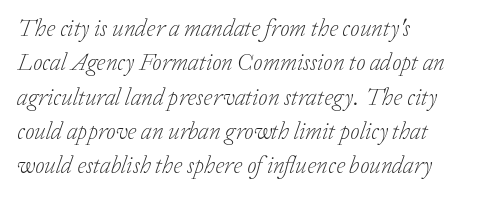
{"italic": "yes", "lean": "right", "slant_degrees": 20, "bold": "no", "underline": "no", "align": "left", "line_spacing": "normal", "line_spacing_ratio": 1.43, "letter_spacing": "normal", "letter_spacing_em": 0.0, "glyph_px": 24}
